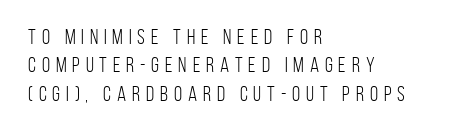
Each word looks stretched out because of the extra space between its letters. Counters stay open thanks to moderate or lighter strokes. Reading down the column, the eye jumps a familiar distance to each next line. Glance below the letters and you will spot only blank space. Vertical strokes here are truly vertical. Caption: multi-line text, flush left, ragged right.
